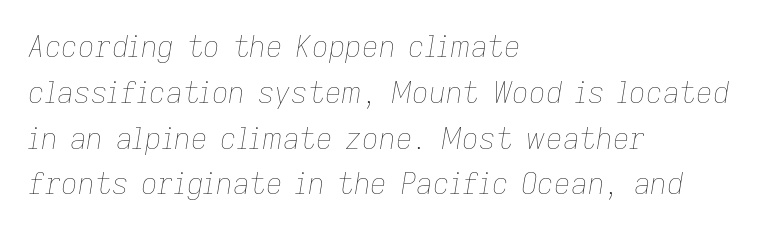
This sample has the flowing, uneven cadence of proportional lettering. Check under the words: just untouched page. Notice how the stems are inclined rather than vertical — that's the hallmark of italics. Stroke mass is kept to a normal reading level or below. Each new line begins a customary step beneath the previous one. Honestly, the letter spacing is just normal — you wouldn't notice it.
